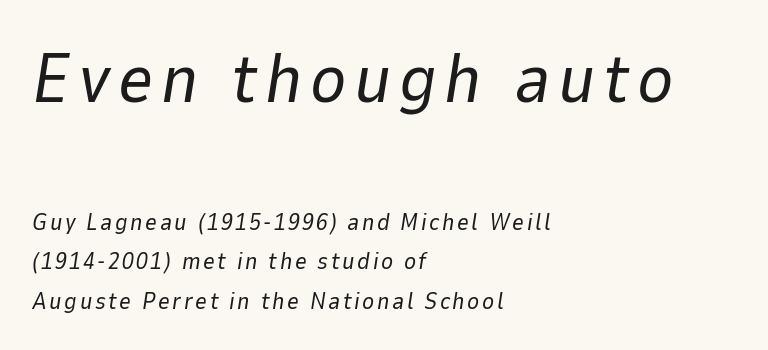
{"italic": "yes", "lean": "right", "slant_degrees": 9, "bold": "no", "weight": "regular", "width": "normal", "stroke_contrast": "low", "x_height": "medium", "monospaced": "no", "underline": "no", "align": "left", "line_spacing_ratio": 1.72, "larger_block": "first", "size_ratio": 3.0, "glyph_px": 69}
